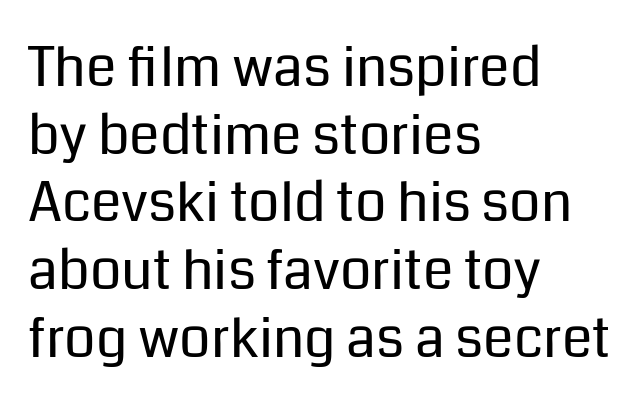
Q: Is the text bold? A: No.
Q: Is the text italic (slanted)? A: No, it is upright.
Q: Is the typeface a serif or a sans-serif typeface? A: Sans-serif.
Q: Is the text underlined? A: No.
Q: How is the paragraph aligned? A: Left-aligned.
Q: Is the spacing between letters normal or unusually wide? A: Normal.
Q: Width (condensed, normal, or wide)? A: Normal.
Q: Stroke contrast? A: Low.
Q: x-height? A: Medium.
Q: Monospaced? A: No.
